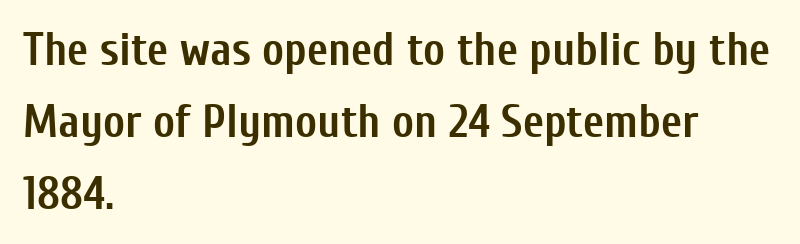
{"serif": "no", "italic": "no", "bold": "yes", "weight": "semibold", "width": "condensed", "stroke_contrast": "low", "x_height": "medium", "monospaced": "no", "underline": "no", "align": "left", "line_spacing": "normal", "line_spacing_ratio": 1.56, "letter_spacing": "normal", "letter_spacing_em": 0.0, "glyph_px": 46}
